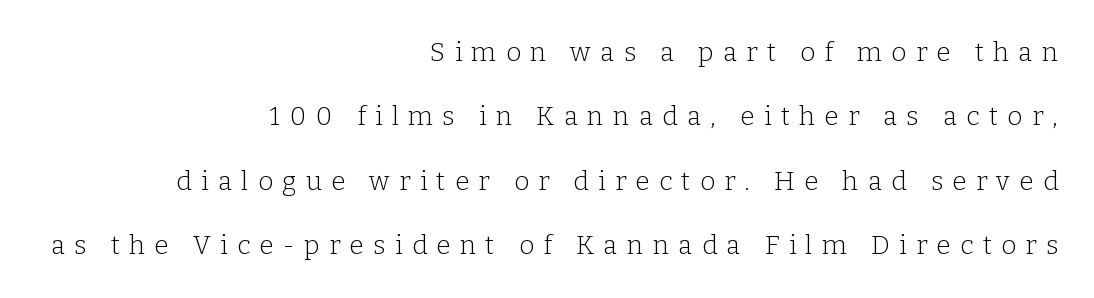
Regarding leading, the lines here are spaced well apart. Is there any slant? The stems are plumb. The ragged edge is on the left, which tells us the setting is flush right. Stems and bowls with no extra thickness — not bold. The zone under the glyphs is completely vacant.
